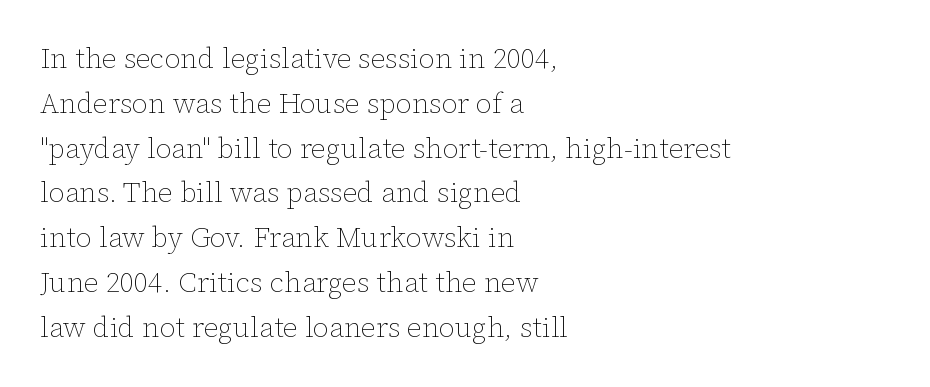
Q: Is the text bold? A: No.
Q: Is the text italic (slanted)? A: No, it is upright.
Q: Is the text underlined? A: No.
Q: How is the paragraph aligned? A: Left-aligned.
Q: Is the spacing between letters normal or unusually wide? A: Normal.
Q: Is the spacing between lines tight, normal or loose? A: Normal.
Q: Width (condensed, normal, or wide)? A: Normal.
Q: Stroke contrast? A: Low.
Q: x-height? A: Medium.
Q: Monospaced? A: No.
